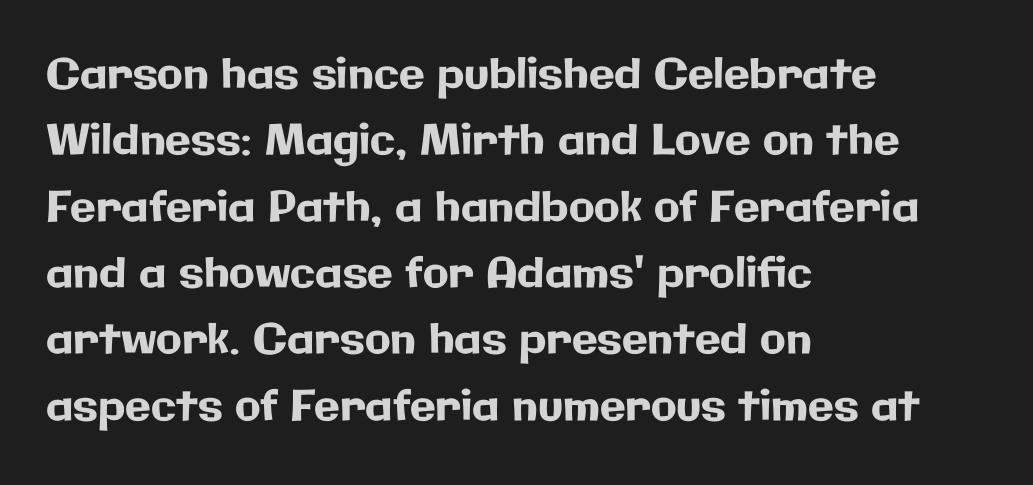
What's the leading like? Ordinary, nothing unusual. Rule under the text: the space is simply empty. The font's upright variant was chosen for this text. Look at the tracking — it's just the regular setting, nothing added. Character widths vary here, with narrow letters taking less room than wide ones. In terms of letterform style, serifs are entirely absent.
